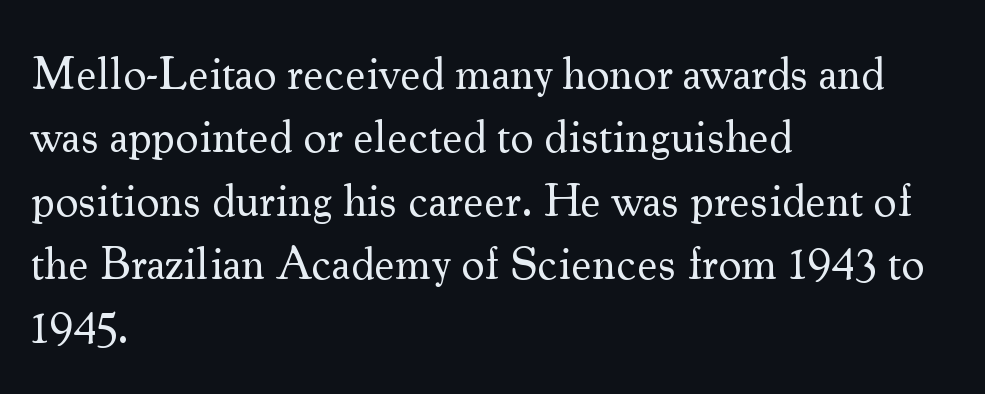
The image shows 46 px regular-weight serif type, upright; set left-aligned, normal line spacing (1.38x), normal letter spacing, not underlined; medium stroke contrast and a small x-height.
